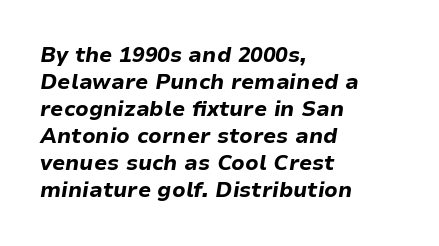
{"italic": "yes", "lean": "right", "slant_degrees": 9, "bold": "yes", "underline": "no", "align": "left", "line_spacing": "normal", "line_spacing_ratio": 1.29, "letter_spacing": "normal", "letter_spacing_em": 0.0, "glyph_px": 21}
